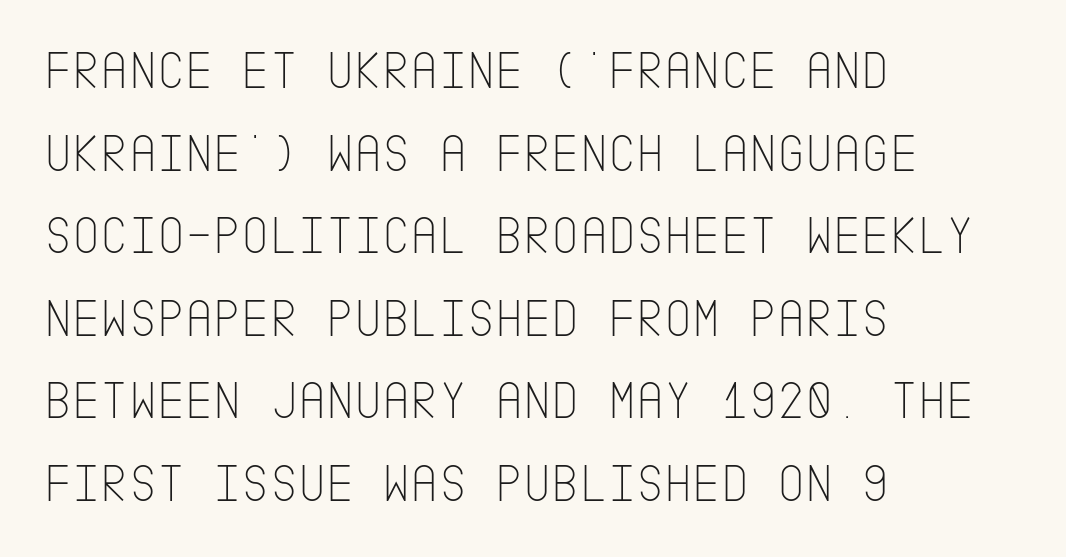
{"serif": "no", "italic": "no", "bold": "no", "weight": "thin", "width": "condensed", "stroke_contrast": "low", "x_height": "large", "underline": "no", "align": "left", "line_spacing": "normal", "line_spacing_ratio": 1.53, "letter_spacing": "normal", "letter_spacing_em": 0.0, "glyph_px": 54}
